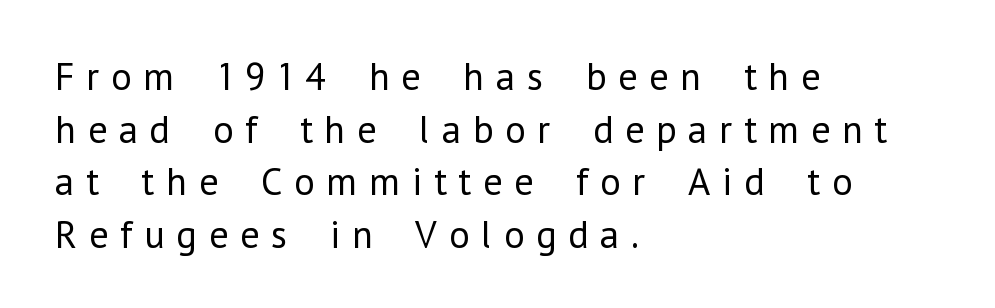
The image shows 39 px regular-weight sans-serif type, upright; set left-aligned, normal line spacing (1.35x), unusually wide letter spacing (+0.3 em), not underlined; low stroke contrast and a medium x-height.
